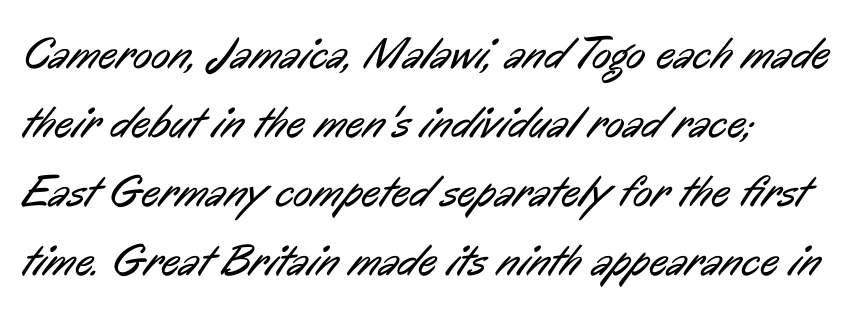
Glance below the letters and you will spot only blank space. Is this a sans? Yes — the strokes have no serifs. Typeset ragged right — the left edge is the straight one. Note the varied advance widths — an 'i' is clearly narrower than an 'm'.
